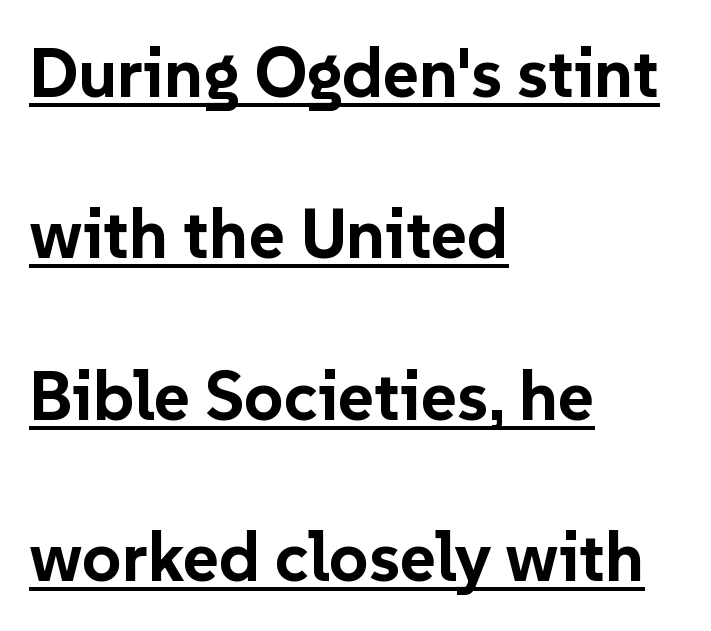
The image shows 69 px bold sans-serif type, upright; set left-aligned, loose line spacing (2.34x), normal letter spacing, underlined; low stroke contrast and a medium x-height.
